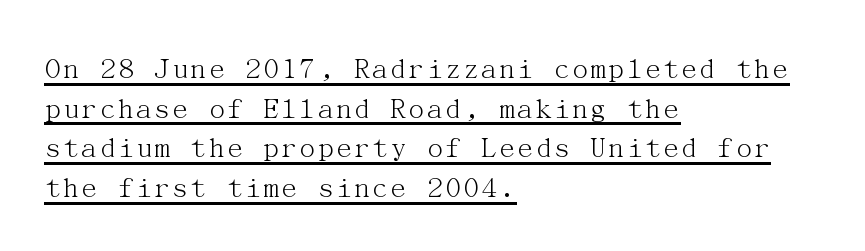
The image shows 31 px light serif type, upright; set left-aligned, normal line spacing (1.28x), normal letter spacing, underlined; medium stroke contrast and a medium x-height.
